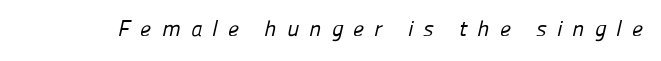
Q: Is the text bold? A: No.
Q: Is the text underlined? A: No.
Q: Is the spacing between letters normal or unusually wide? A: Unusually wide.
